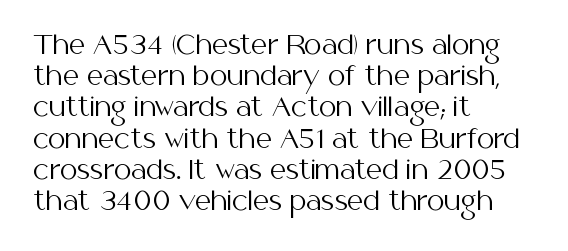
Spacing between characters is what you'd get straight out of the box. Ordinary non-slanted type is in use. The compositor pushed each line to the left boundary. Rows of type keep a routine distance in the vertical direction.
